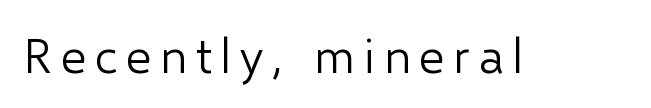
Q: Is the text bold? A: No.
Q: Is the text italic (slanted)? A: No, it is upright.
Q: Is the typeface a serif or a sans-serif typeface? A: Sans-serif.
Q: Is the text underlined? A: No.
Q: Width (condensed, normal, or wide)? A: Normal.
Q: Stroke contrast? A: Low.
Q: x-height? A: Medium.
Q: Monospaced? A: No.
